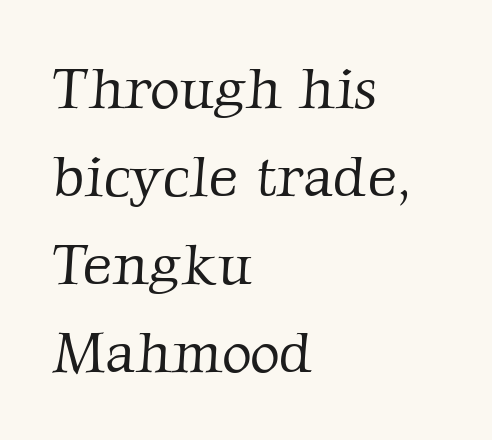
Q: Is the text bold? A: No.
Q: Is the typeface a serif or a sans-serif typeface? A: Serif.
Q: Is the text underlined? A: No.
Q: How is the paragraph aligned? A: Left-aligned.
Q: Is the spacing between letters normal or unusually wide? A: Normal.
Q: Is the spacing between lines tight, normal or loose? A: Normal.
Q: Width (condensed, normal, or wide)? A: Normal.
Q: Stroke contrast? A: Low.
Q: x-height? A: Medium.
Q: Monospaced? A: No.
